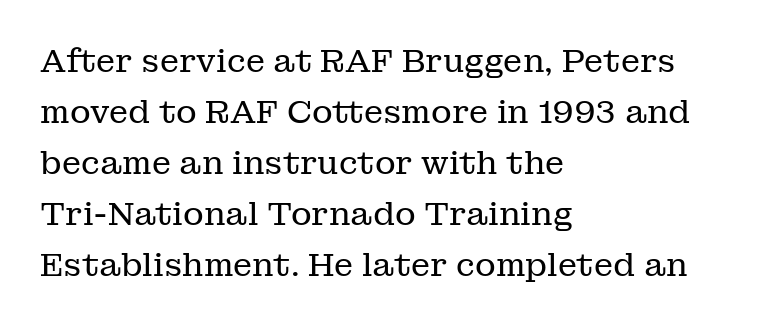
{"serif": "yes", "italic": "no", "bold": "no", "weight": "regular", "width": "normal", "stroke_contrast": "low", "x_height": "medium", "monospaced": "no", "underline": "no", "align": "left", "line_spacing": "normal", "line_spacing_ratio": 1.59, "letter_spacing": "normal", "letter_spacing_em": 0.0, "glyph_px": 32}
